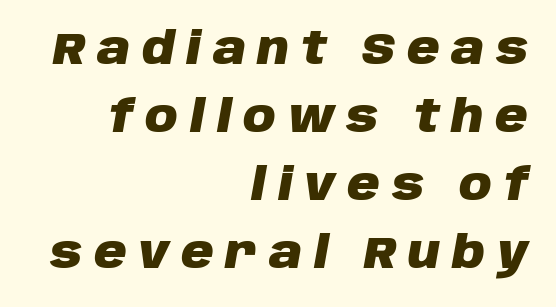
{"italic": "yes", "lean": "right", "slant_degrees": 10, "bold": "yes", "weight": "heavy", "width": "normal", "stroke_contrast": "low", "x_height": "large", "monospaced": "no", "underline": "no", "align": "right", "line_spacing": "normal", "line_spacing_ratio": 1.51, "letter_spacing": "wide", "letter_spacing_em": 0.26, "glyph_px": 45}
